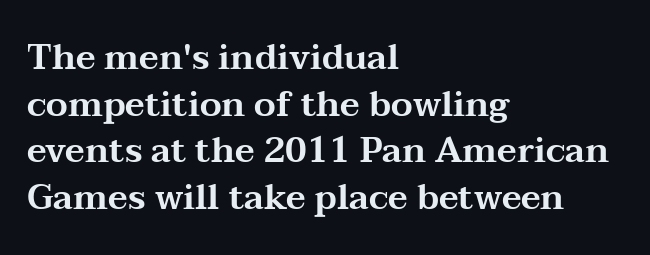
{"serif": "yes", "italic": "no", "width": "wide", "stroke_contrast": "medium", "x_height": "medium", "monospaced": "no", "underline": "no", "align": "left", "line_spacing": "normal", "line_spacing_ratio": 1.33, "letter_spacing": "normal", "letter_spacing_em": 0.0, "glyph_px": 35}
